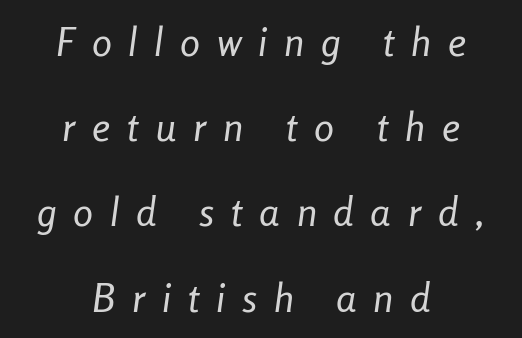
Q: Is the text bold? A: No.
Q: Is the text italic (slanted)? A: Yes, it leans right by about 8 degrees.
Q: Is the text underlined? A: No.
Q: How is the paragraph aligned? A: Centered.
Q: Is the spacing between letters normal or unusually wide? A: Unusually wide.
Q: Is the spacing between lines tight, normal or loose? A: Loose.
Q: Width (condensed, normal, or wide)? A: Condensed.
Q: Stroke contrast? A: Low.
Q: x-height? A: Medium.
Q: Monospaced? A: No.
